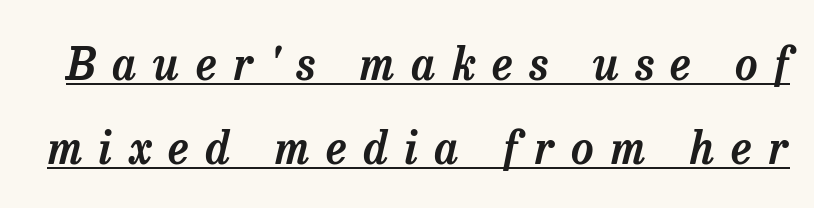
Each line of the rendering has a horizontal stroke beneath the glyphs. The designer dialed line spacing up above the default. These lines have a slow, spaced-out rhythm from letter to letter. These lines are rendered in a variable-pitch font. Slant detected: the letters are inclined.
